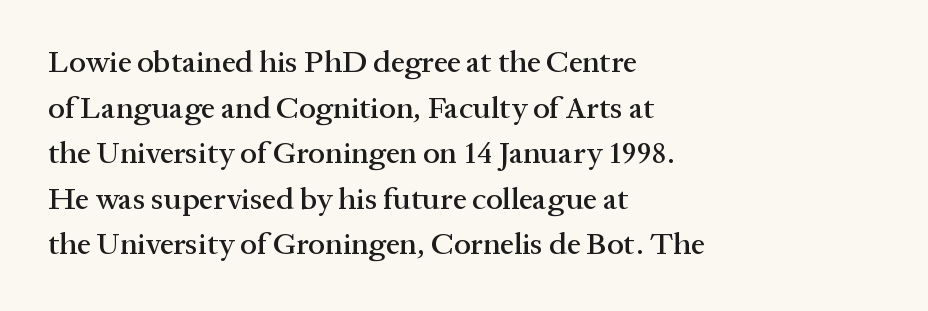
Q: Is the text italic (slanted)? A: No, it is upright.
Q: Is the typeface a serif or a sans-serif typeface? A: Serif.
Q: Is the text underlined? A: No.
Q: How is the paragraph aligned? A: Left-aligned.
Q: Is the spacing between letters normal or unusually wide? A: Normal.
Q: Is the spacing between lines tight, normal or loose? A: Normal.
Q: Width (condensed, normal, or wide)? A: Normal.
Q: Stroke contrast? A: Medium.
Q: x-height? A: Medium.
Q: Monospaced? A: No.
